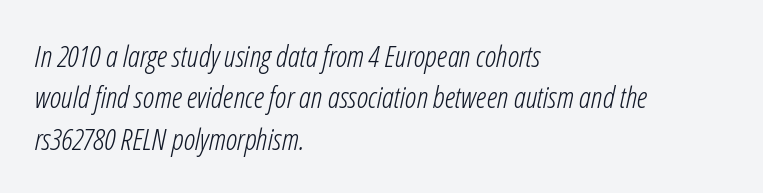
This is oblique type, the kind used for emphasis or titles. Students, observe: this is what conventionally led text looks like. A typesetter would call this proportional, since set widths differ per character. How are the letters spaced? Ordinarily, with no added tracking. Reading down the block, your eye returns to a fixed left position each line.
